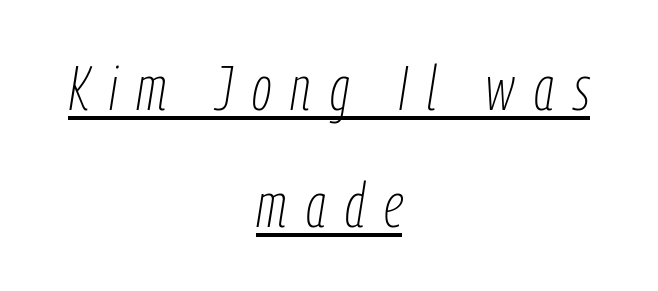
The image shows 62 px thin, condensed type, italic (leaning right); set centered, line spacing 1.88x, unusually wide letter spacing (+0.31 em), underlined; low stroke contrast and a medium x-height.
